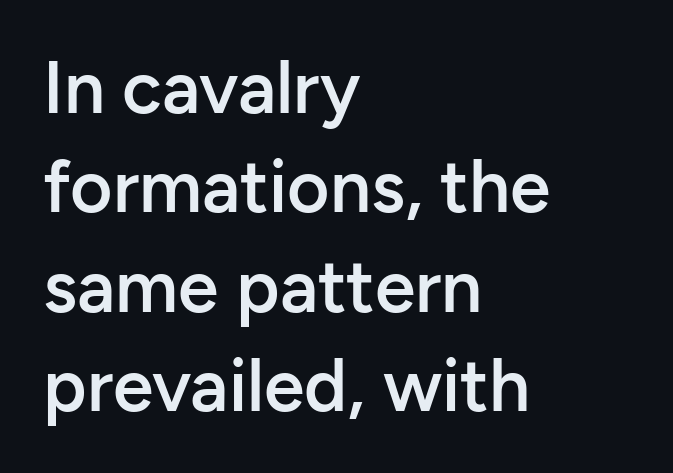
Q: Is the text bold? A: Semi-bold.
Q: Is the text italic (slanted)? A: No, it is upright.
Q: Is the typeface a serif or a sans-serif typeface? A: Sans-serif.
Q: Is the text underlined? A: No.
Q: How is the paragraph aligned? A: Left-aligned.
Q: Is the spacing between letters normal or unusually wide? A: Normal.
Q: Is the spacing between lines tight, normal or loose? A: Normal.
Q: Width (condensed, normal, or wide)? A: Normal.
Q: Stroke contrast? A: Low.
Q: x-height? A: Medium.
Q: Monospaced? A: No.
